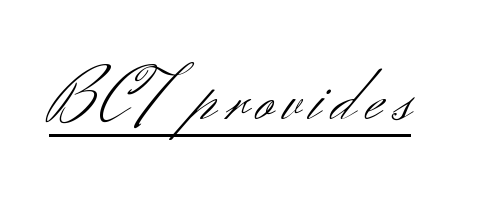
Q: Is the text bold? A: No.
Q: Is the text italic (slanted)? A: Yes.
Q: Is the typeface a serif or a sans-serif typeface? A: Sans-serif.
Q: Is the text underlined? A: Yes.
Q: Width (condensed, normal, or wide)? A: Normal.
Q: Stroke contrast? A: Medium.
Q: x-height? A: Small.
Q: Monospaced? A: No.
